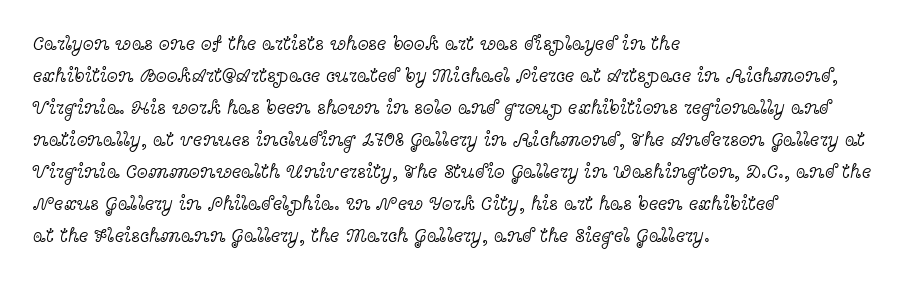
The image shows 20 px text type, upright; set left-aligned, normal line spacing (1.6x), normal letter spacing, not underlined.
